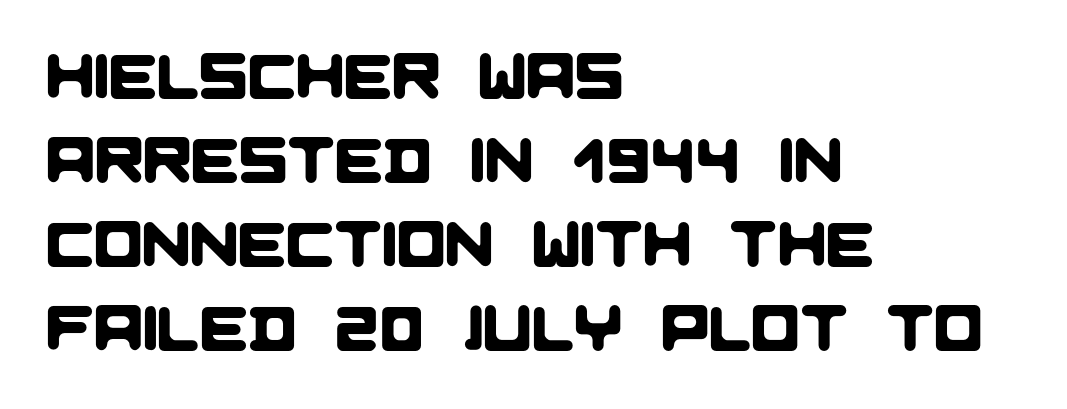
Q: Is the typeface a serif or a sans-serif typeface? A: Sans-serif.
Q: Is the text underlined? A: No.
Q: How is the paragraph aligned? A: Left-aligned.
Q: Is the spacing between letters normal or unusually wide? A: Normal.
Q: Is the spacing between lines tight, normal or loose? A: Normal.
Q: Width (condensed, normal, or wide)? A: Normal.
Q: Stroke contrast? A: Low.
Q: x-height? A: Large.
Q: Monospaced? A: No.
